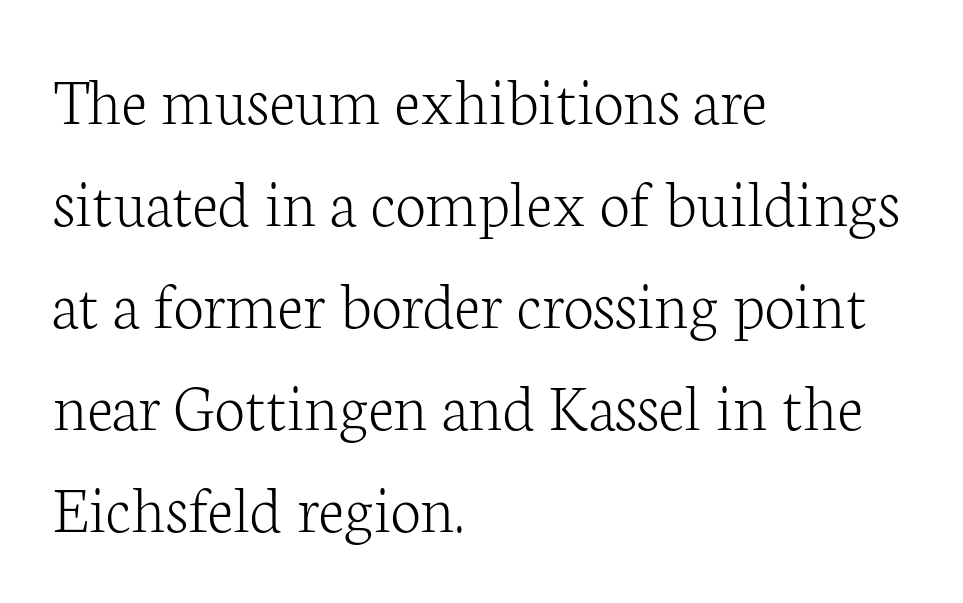
The image shows 69 px light serif type, upright; set left-aligned, normal line spacing (1.48x), normal letter spacing, not underlined; low stroke contrast and a medium x-height.
